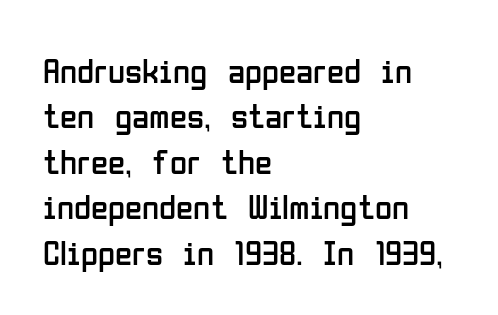
Q: Is the text bold? A: No.
Q: Is the text italic (slanted)? A: No, it is upright.
Q: Is the typeface a serif or a sans-serif typeface? A: Sans-serif.
Q: Is the text underlined? A: No.
Q: How is the paragraph aligned? A: Left-aligned.
Q: Is the spacing between letters normal or unusually wide? A: Normal.
Q: Is the spacing between lines tight, normal or loose? A: Normal.
Q: Width (condensed, normal, or wide)? A: Condensed.
Q: Stroke contrast? A: Low.
Q: x-height? A: Medium.
Q: Monospaced? A: No.
